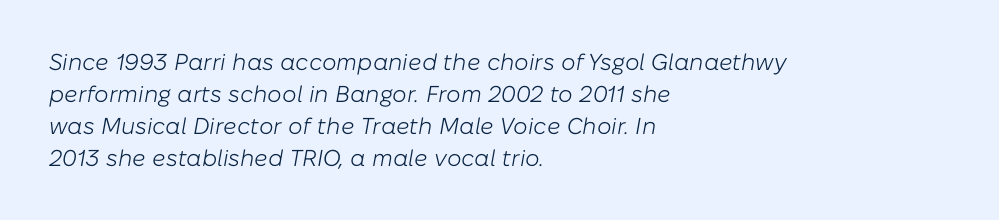
Q: Is the text bold? A: No.
Q: Is the text italic (slanted)? A: Yes, it leans right by about 10 degrees.
Q: Is the text underlined? A: No.
Q: How is the paragraph aligned? A: Left-aligned.
Q: Is the spacing between letters normal or unusually wide? A: Normal.
Q: Is the spacing between lines tight, normal or loose? A: Normal.
